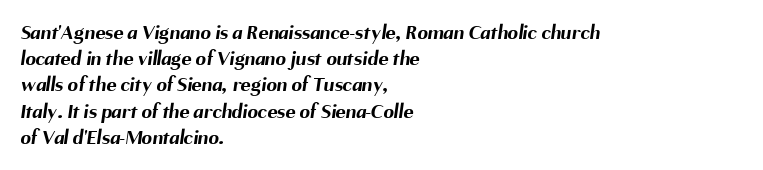
{"bold": "yes", "underline": "no", "align": "left", "line_spacing": "normal", "line_spacing_ratio": 1.25, "letter_spacing": "normal", "letter_spacing_em": 0.0, "glyph_px": 21}
